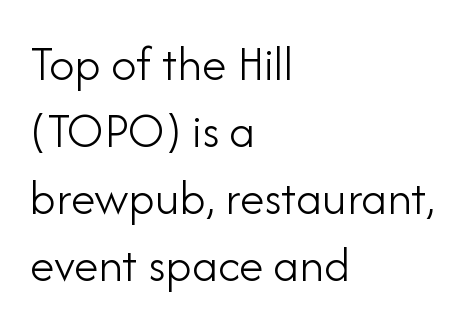
Q: Is the text bold? A: No.
Q: Is the text italic (slanted)? A: No, it is upright.
Q: Is the typeface a serif or a sans-serif typeface? A: Sans-serif.
Q: Is the text underlined? A: No.
Q: How is the paragraph aligned? A: Left-aligned.
Q: Is the spacing between letters normal or unusually wide? A: Normal.
Q: Is the spacing between lines tight, normal or loose? A: Normal.
Q: Width (condensed, normal, or wide)? A: Normal.
Q: Stroke contrast? A: Low.
Q: x-height? A: Small.
Q: Monospaced? A: No.
